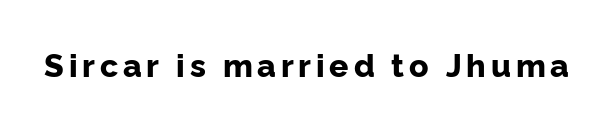
The image shows 32 px bold sans-serif type, upright; set not underlined; low stroke contrast and a medium x-height.
